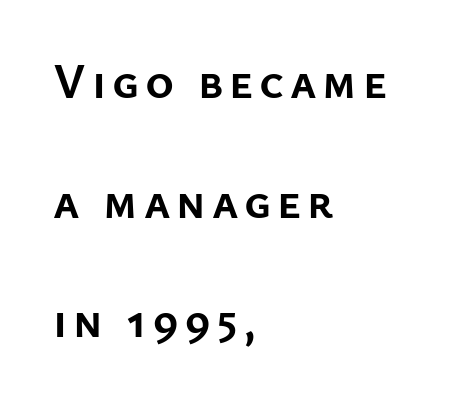
{"serif": "no", "italic": "no", "bold": "yes", "weight": "semibold", "width": "normal", "stroke_contrast": "low", "x_height": "medium", "monospaced": "no", "underline": "no", "align": "left", "line_spacing": "loose", "line_spacing_ratio": 2.44, "glyph_px": 49}
